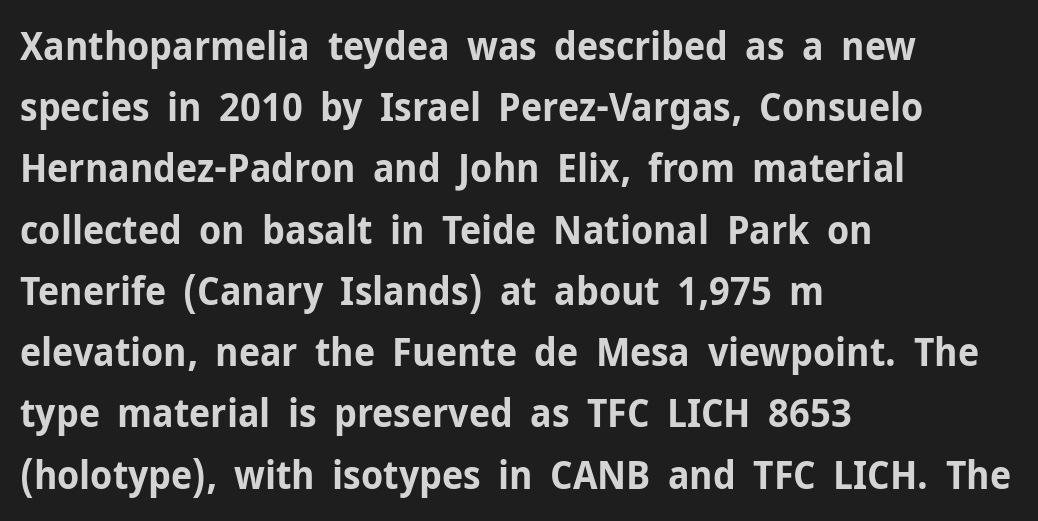
Q: Is the text bold? A: Yes.
Q: Is the text italic (slanted)? A: No, it is upright.
Q: Is the typeface a serif or a sans-serif typeface? A: Sans-serif.
Q: Is the text underlined? A: No.
Q: How is the paragraph aligned? A: Left-aligned.
Q: Is the spacing between letters normal or unusually wide? A: Normal.
Q: Is the spacing between lines tight, normal or loose? A: Normal.
Q: Width (condensed, normal, or wide)? A: Normal.
Q: Stroke contrast? A: Low.
Q: x-height? A: Medium.
Q: Monospaced? A: No.
